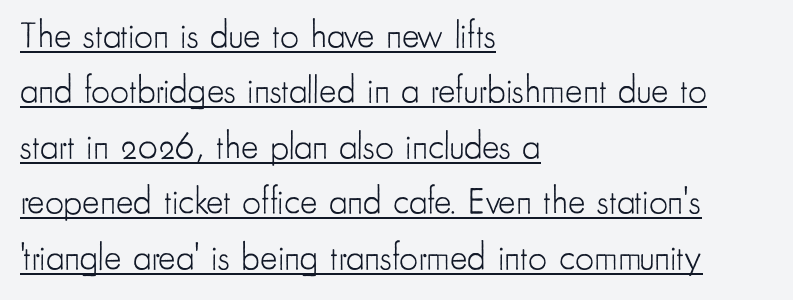
Q: Is the text bold? A: No.
Q: Is the text italic (slanted)? A: No, it is upright.
Q: Is the typeface a serif or a sans-serif typeface? A: Sans-serif.
Q: Is the text underlined? A: Yes.
Q: How is the paragraph aligned? A: Left-aligned.
Q: Is the spacing between letters normal or unusually wide? A: Normal.
Q: Is the spacing between lines tight, normal or loose? A: Normal.
Q: Width (condensed, normal, or wide)? A: Condensed.
Q: Stroke contrast? A: Low.
Q: x-height? A: Small.
Q: Monospaced? A: No.
